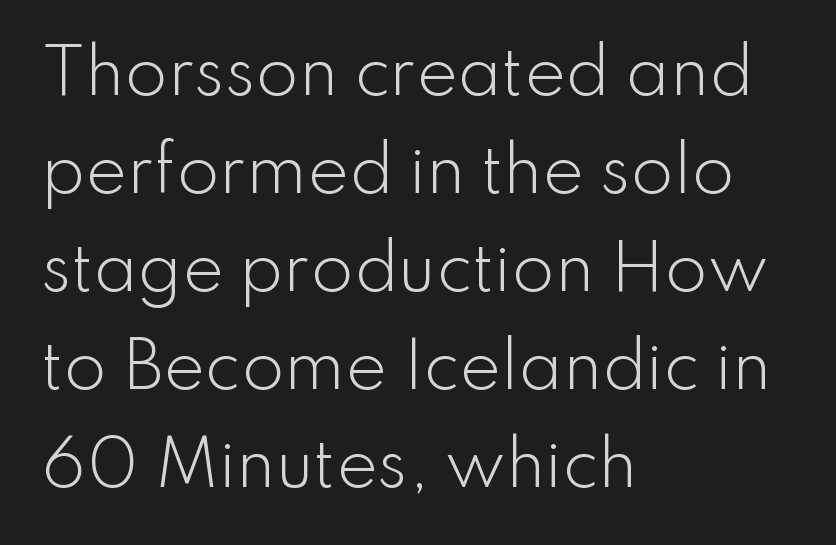
The image shows 62 px light sans-serif type, upright; set left-aligned, normal line spacing (1.58x), normal letter spacing, not underlined; low stroke contrast and a small x-height.
